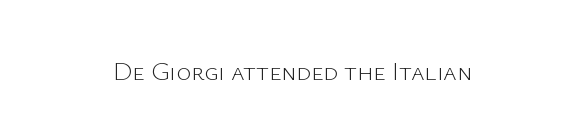
Q: Is the text bold? A: No.
Q: Is the text italic (slanted)? A: No, it is upright.
Q: Is the text underlined? A: No.
Q: How is the paragraph aligned? A: Centered.
Q: Is the spacing between letters normal or unusually wide? A: Normal.
